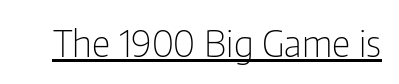
The image shows 37 px light, condensed sans-serif type, upright; set normal letter spacing, underlined; low stroke contrast and a medium x-height.
